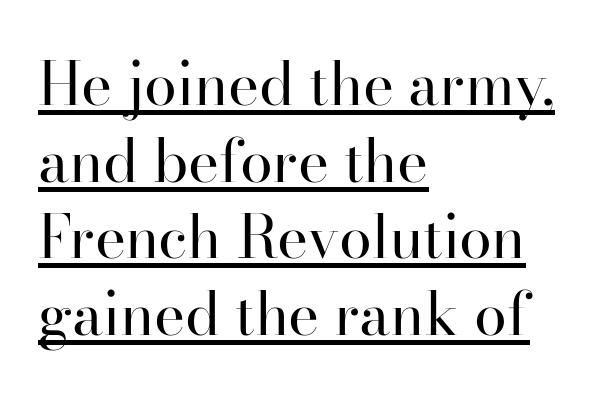
The rendered words wear a rule along their underside. You could not count columns in this text — the font is proportionally spaced. A student would call this left alignment; a typographer would say flush left, rag right. Are there feet on the stems? There are — it's a serif. This is not heavy type; no bold has been used.
